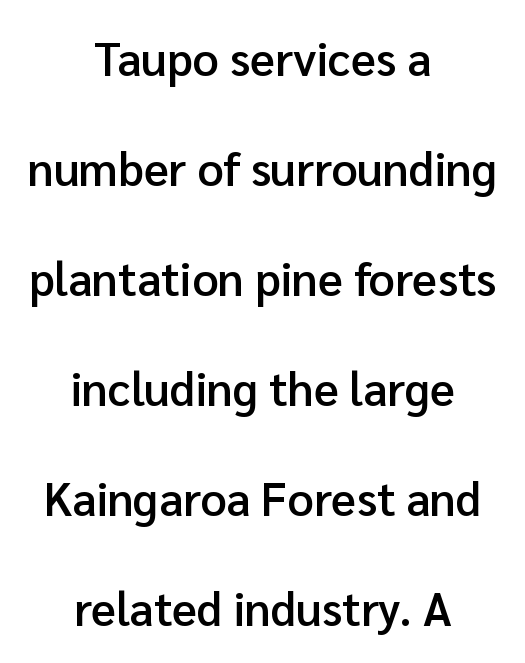
The image shows 46 px semibold sans-serif type, upright; set centered, loose line spacing (2.39x), normal letter spacing, not underlined; low stroke contrast and a medium x-height.
